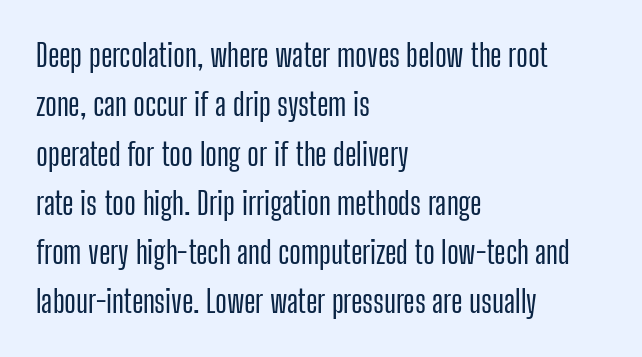
Q: Is the text italic (slanted)? A: No, it is upright.
Q: Is the typeface a serif or a sans-serif typeface? A: Sans-serif.
Q: Is the text underlined? A: No.
Q: How is the paragraph aligned? A: Left-aligned.
Q: Is the spacing between letters normal or unusually wide? A: Normal.
Q: Is the spacing between lines tight, normal or loose? A: Normal.
Q: Width (condensed, normal, or wide)? A: Condensed.
Q: Stroke contrast? A: Low.
Q: x-height? A: Medium.
Q: Monospaced? A: No.
